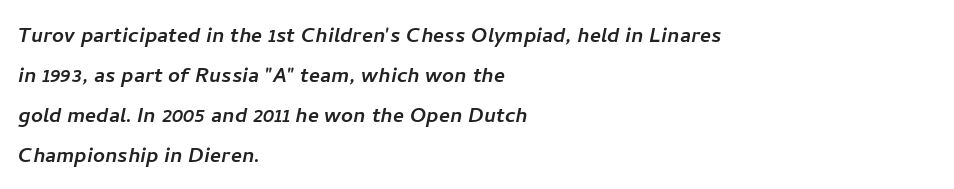
Descender tails drop into unmarked territory. Leading matches the norm, producing a regular column. Here the glyphs are tracked normally, forming tight word shapes. In CSS terms this would be text-align: left.
